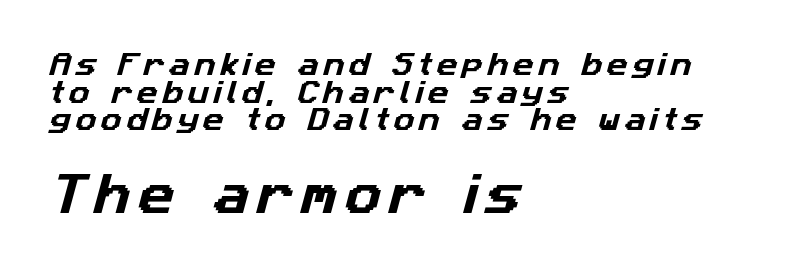
This rendering features lettering with no underline. Character size in the trailing block exceeds that of the leading block. Regarding serifs, this sample does without them. The ragged edge is on the right, which tells us the setting is flush left. Vertical spacing — tight. Here the designer chose a conventional face with non-uniform glyph widths.
